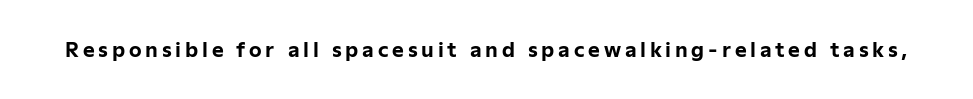
The type sits square on the baseline with zero lean. Lines of text with bare space underneath. Does the weight exceed regular? Yes, all the way to bold.
